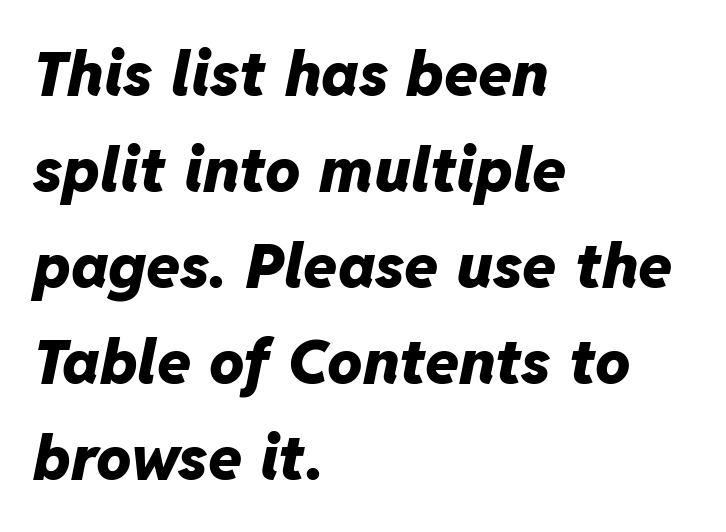
Q: Is the text bold? A: Yes.
Q: Is the text italic (slanted)? A: Yes, it leans right by about 11 degrees.
Q: Is the text underlined? A: No.
Q: How is the paragraph aligned? A: Left-aligned.
Q: Is the spacing between letters normal or unusually wide? A: Normal.
Q: Is the spacing between lines tight, normal or loose? A: Normal.
Q: Width (condensed, normal, or wide)? A: Normal.
Q: Stroke contrast? A: Low.
Q: x-height? A: Medium.
Q: Monospaced? A: No.
